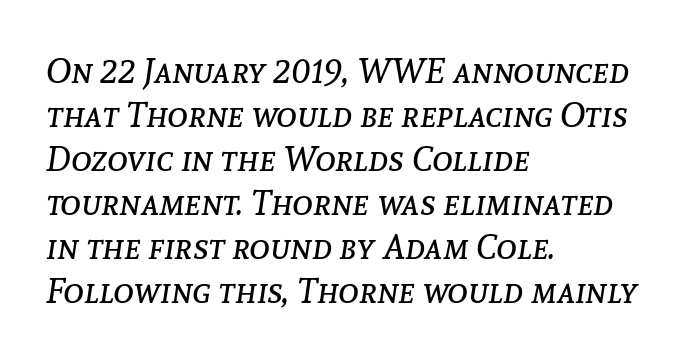
The image shows 35 px regular-weight type, italic (leaning right); set left-aligned, normal line spacing (1.26x), normal letter spacing, not underlined; low stroke contrast and a medium x-height.
